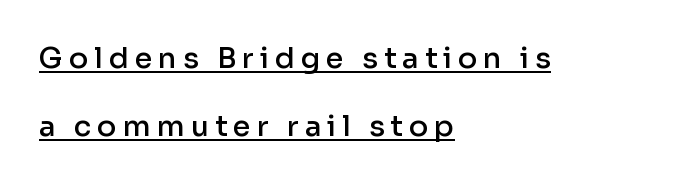
Q: Is the text bold? A: Semi-bold.
Q: Is the text italic (slanted)? A: No, it is upright.
Q: Is the typeface a serif or a sans-serif typeface? A: Sans-serif.
Q: Is the text underlined? A: Yes.
Q: How is the paragraph aligned? A: Left-aligned.
Q: Is the spacing between letters normal or unusually wide? A: Unusually wide.
Q: Is the spacing between lines tight, normal or loose? A: Loose.
Q: Width (condensed, normal, or wide)? A: Normal.
Q: Stroke contrast? A: Low.
Q: x-height? A: Medium.
Q: Monospaced? A: No.
